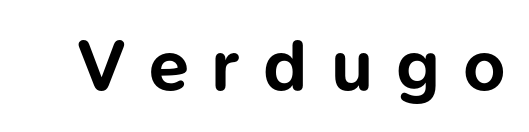
Q: Is the text bold? A: Yes.
Q: Is the text italic (slanted)? A: No, it is upright.
Q: Is the typeface a serif or a sans-serif typeface? A: Sans-serif.
Q: Is the text underlined? A: No.
Q: Is the spacing between letters normal or unusually wide? A: Unusually wide.
Q: Width (condensed, normal, or wide)? A: Normal.
Q: Stroke contrast? A: Low.
Q: x-height? A: Medium.
Q: Monospaced? A: No.
